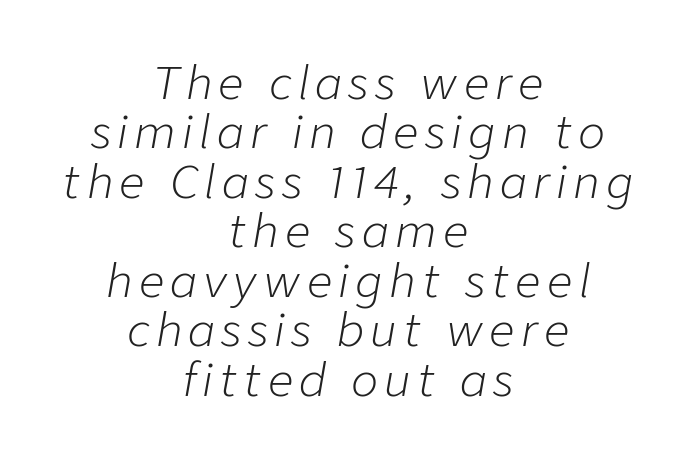
These lines huddle together more closely than default settings would place them. The lines in this sample share a center point and differ in where they start and stop. Rule under the text: the space is simply empty. Proportional: the letters do not fall into vertical columns.
